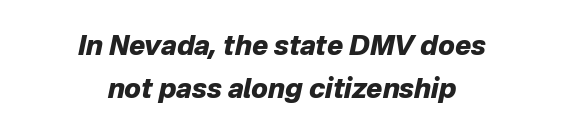
{"italic": "yes", "lean": "right", "slant_degrees": 12, "bold": "yes", "underline": "no", "align": "center", "line_spacing": "normal", "line_spacing_ratio": 1.59, "letter_spacing": "normal", "letter_spacing_em": 0.0, "glyph_px": 27}
